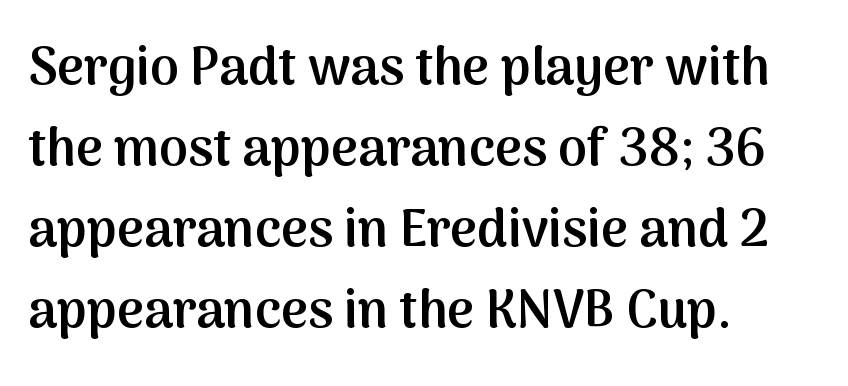
Q: Is the text bold? A: Semi-bold.
Q: Is the text italic (slanted)? A: No, it is upright.
Q: Is the typeface a serif or a sans-serif typeface? A: Sans-serif.
Q: Is the text underlined? A: No.
Q: How is the paragraph aligned? A: Left-aligned.
Q: Is the spacing between letters normal or unusually wide? A: Normal.
Q: Is the spacing between lines tight, normal or loose? A: Normal.
Q: Width (condensed, normal, or wide)? A: Normal.
Q: Stroke contrast? A: Medium.
Q: x-height? A: Medium.
Q: Monospaced? A: No.
